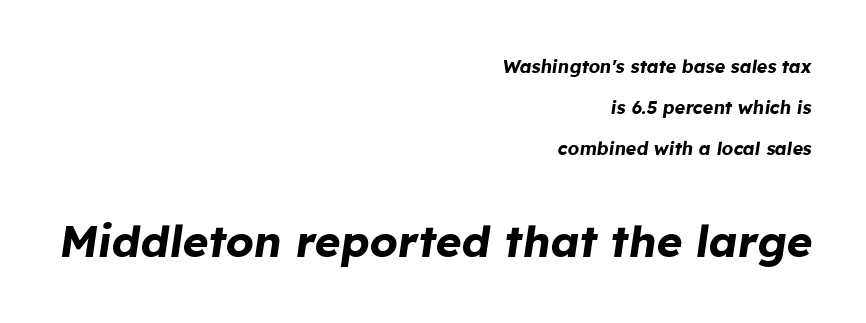
The image shows 44 px bold type, italic (leaning right); set right-aligned, loose line spacing (2.27x), normal letter spacing, not underlined; the second (bottom) block is 2.44x larger; low stroke contrast and a medium x-height.
